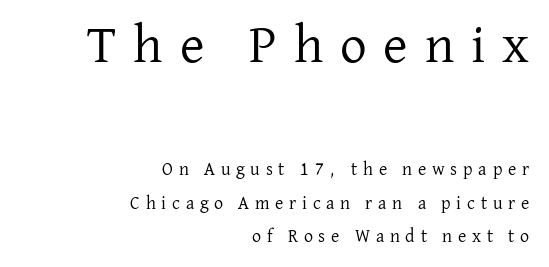
{"serif": "yes", "italic": "no", "bold": "no", "weight": "regular", "width": "normal", "stroke_contrast": "low", "x_height": "medium", "monospaced": "no", "underline": "no", "align": "right", "line_spacing_ratio": 1.85, "letter_spacing": "wide", "letter_spacing_em": 0.32, "larger_block": "first", "size_ratio": 2.94, "glyph_px": 53}
